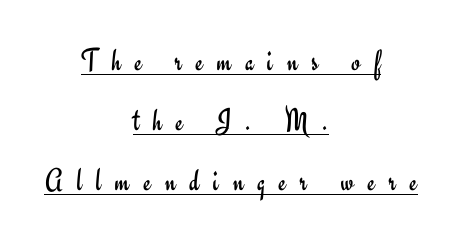
This rendering widens character spacing well past its baseline value. Character widths vary here, with narrow letters taking less room than wide ones. The words here are underlined.
